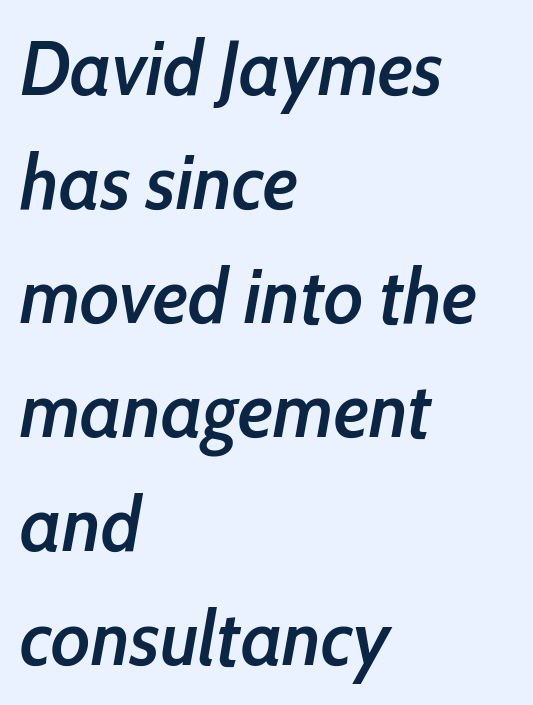
It's the slanting kind of type. The lines in this sample share a left origin and differ only in where they stop. Letter spacing: default. Stroke thickness is moderately raised; the sample reads as semibold.
